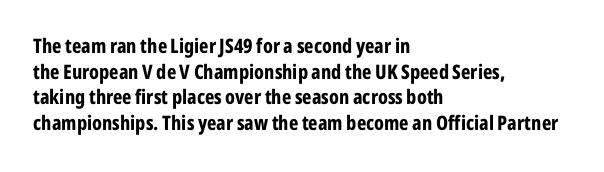
{"italic": "no", "bold": "yes", "underline": "no", "align": "left", "line_spacing": "normal", "line_spacing_ratio": 1.28, "letter_spacing": "normal", "letter_spacing_em": 0.0, "glyph_px": 20}
